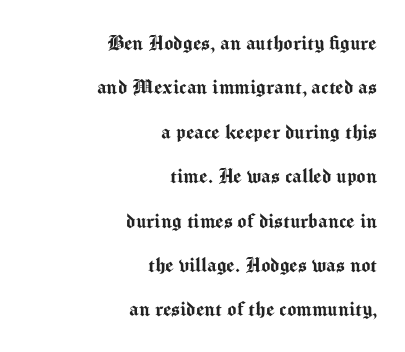
The passage is arranged like a letterhead date or caption credit — flush right. Ordinary non-slanted type is in use. The passage shown is not underscored anywhere. The line texture is even and compact thanks to regular tracking.
